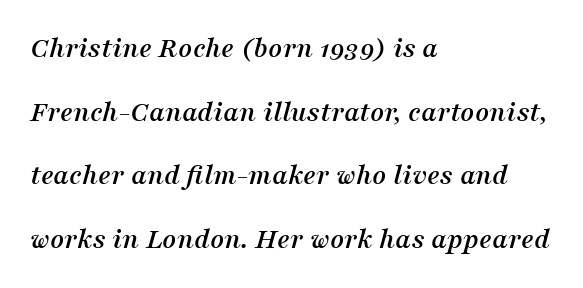
{"serif": "yes", "italic": "yes", "lean": "right", "slant_degrees": 16, "width": "normal", "stroke_contrast": "medium", "x_height": "medium", "monospaced": "no", "underline": "no", "align": "left", "line_spacing": "loose", "line_spacing_ratio": 2.12, "letter_spacing": "normal", "letter_spacing_em": 0.0, "glyph_px": 30}
